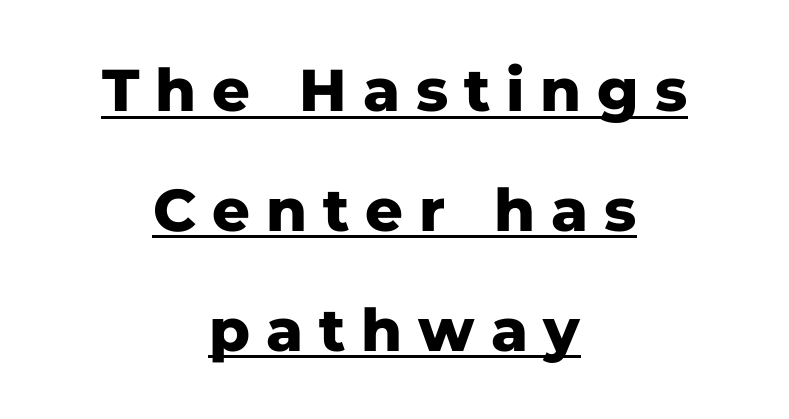
{"serif": "no", "italic": "no", "bold": "yes", "weight": "heavy", "width": "normal", "stroke_contrast": "low", "x_height": "medium", "monospaced": "no", "underline": "yes", "align": "center", "line_spacing": "loose", "line_spacing_ratio": 2.03, "letter_spacing": "wide", "letter_spacing_em": 0.27, "glyph_px": 59}
